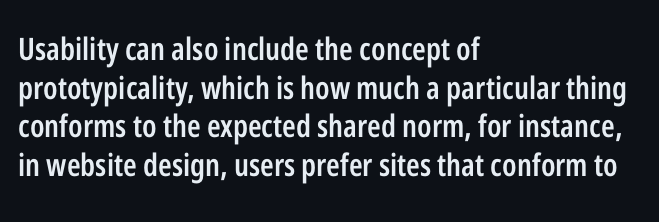
The image shows 31 px semibold, condensed sans-serif type, upright; set left-aligned, normal line spacing (1.25x), normal letter spacing, not underlined; low stroke contrast and a medium x-height.
